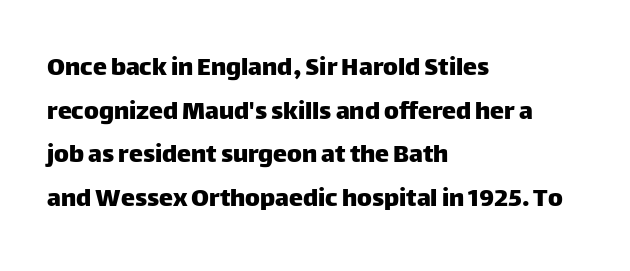
The image shows 28 px sans-serif type, upright; set left-aligned, normal line spacing (1.56x), normal letter spacing, not underlined; low stroke contrast and a large x-height.
